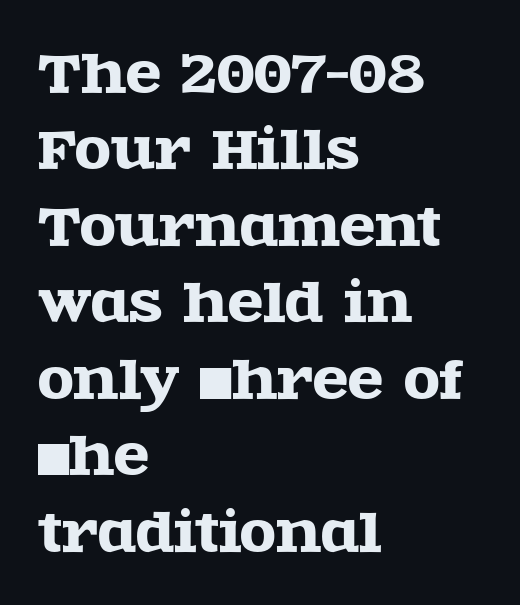
{"serif": "yes", "italic": "no", "width": "wide", "x_height": "large", "monospaced": "no", "underline": "no", "align": "left", "line_spacing": "normal", "line_spacing_ratio": 1.47, "letter_spacing": "normal", "letter_spacing_em": 0.0, "glyph_px": 52}
